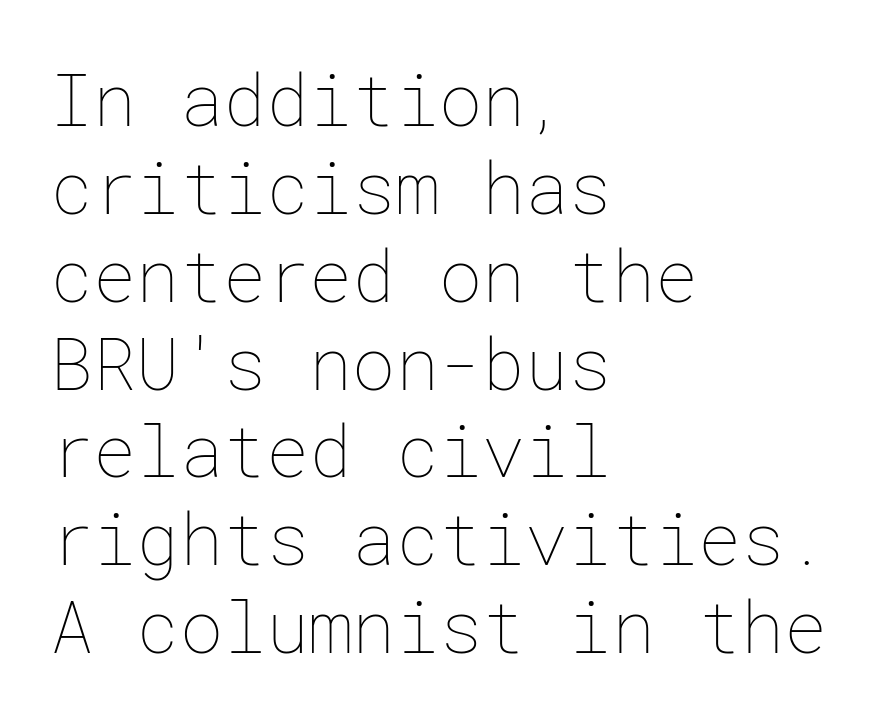
{"italic": "no", "bold": "no", "weight": "thin", "width": "normal", "stroke_contrast": "low", "x_height": "medium", "underline": "no", "align": "left", "line_spacing_ratio": 1.22, "letter_spacing": "normal", "letter_spacing_em": 0.0, "glyph_px": 72}
